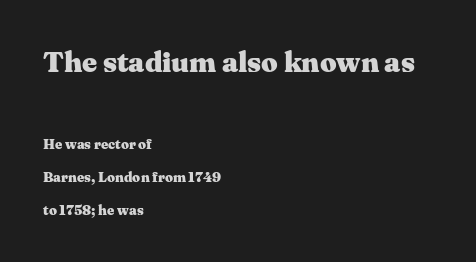
Q: Is the text bold? A: Yes.
Q: Is the text italic (slanted)? A: No, it is upright.
Q: Is the typeface a serif or a sans-serif typeface? A: Serif.
Q: Is the text underlined? A: No.
Q: How is the paragraph aligned? A: Left-aligned.
Q: Is the spacing between letters normal or unusually wide? A: Normal.
Q: Is the spacing between lines tight, normal or loose? A: Loose.
Q: Which block of text is set in a larger size, the first (top) or the second (bottom)? A: The first (top) one.
Q: Width (condensed, normal, or wide)? A: Wide.
Q: Stroke contrast? A: Medium.
Q: x-height? A: Medium.
Q: Monospaced? A: No.
